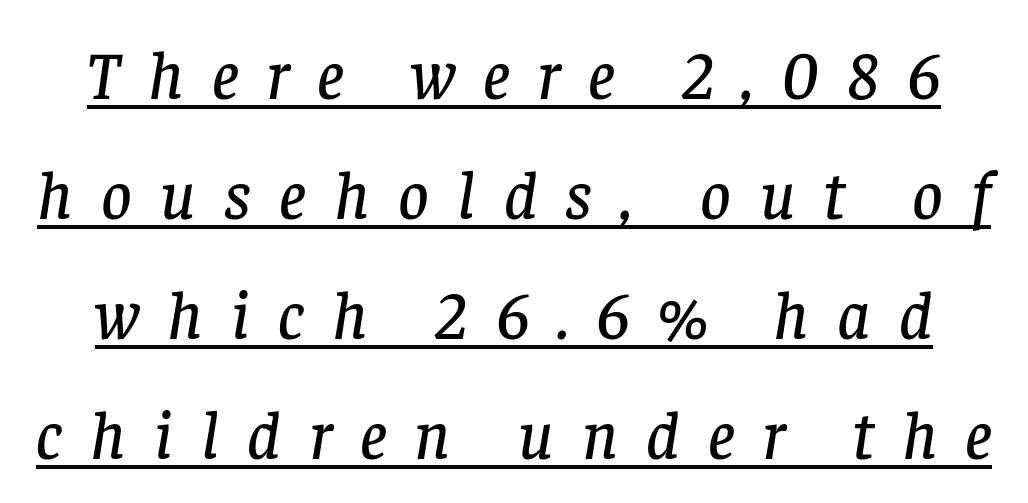
The image shows 67 px serif type, italic (leaning right); set line spacing 1.79x, unusually wide letter spacing (+0.42 em), underlined; low stroke contrast and a large x-height.
